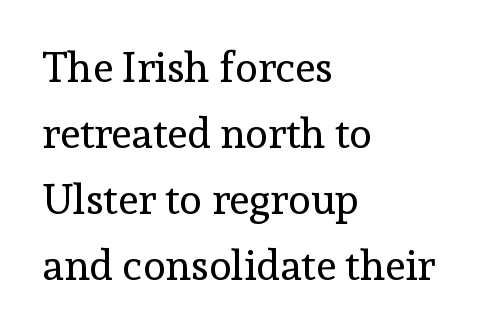
Q: Is the text bold? A: No.
Q: Is the text italic (slanted)? A: No, it is upright.
Q: Is the typeface a serif or a sans-serif typeface? A: Serif.
Q: Is the text underlined? A: No.
Q: How is the paragraph aligned? A: Left-aligned.
Q: Is the spacing between letters normal or unusually wide? A: Normal.
Q: Is the spacing between lines tight, normal or loose? A: Normal.
Q: Width (condensed, normal, or wide)? A: Normal.
Q: x-height? A: Medium.
Q: Monospaced? A: No.
